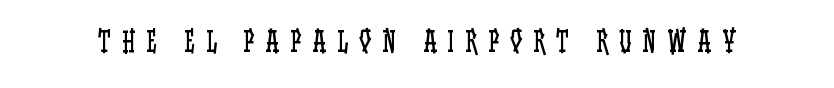
Q: Is the text bold? A: No.
Q: Is the text italic (slanted)? A: No, it is upright.
Q: Is the text underlined? A: No.
Q: Is the spacing between letters normal or unusually wide? A: Unusually wide.
